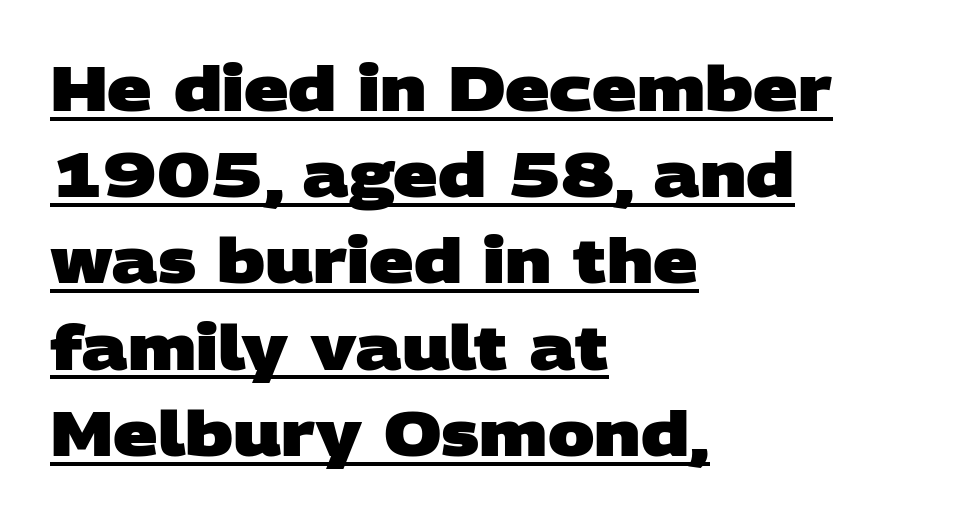
No feet cap the strokes, marking this as sans-serif type. Decoration check: the copy is underlined. Each line starts at the same left margin while the right side varies. Observe the ordinary spacing: letters are neighbours, not strangers. Normally led — the rows are evenly, conventionally spaced.
